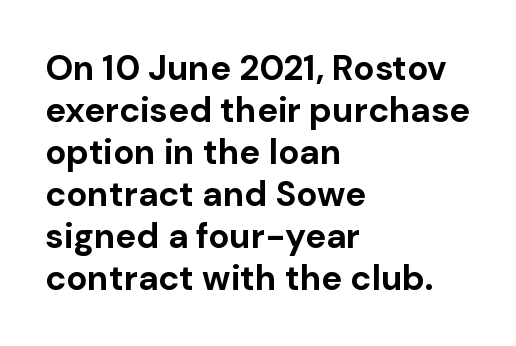
The image shows 35 px bold sans-serif type, upright; set left-aligned, line spacing 1.2x, normal letter spacing, not underlined; low stroke contrast and a medium x-height.
